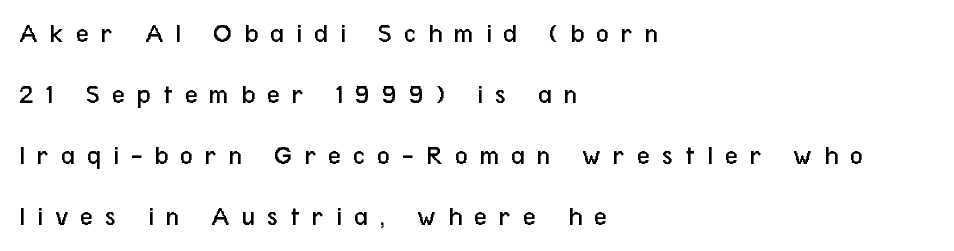
The image shows 28 px regular-weight, condensed sans-serif type, upright; set left-aligned, loose line spacing (2.18x), unusually wide letter spacing (+0.43 em), not underlined; low stroke contrast and a medium x-height.
